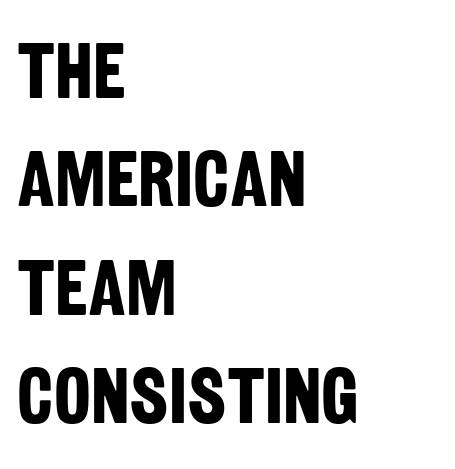
{"serif": "no", "bold": "yes", "weight": "bold", "width": "condensed", "stroke_contrast": "low", "x_height": "large", "monospaced": "no", "underline": "no", "align": "left", "line_spacing": "normal", "line_spacing_ratio": 1.39, "letter_spacing": "normal", "letter_spacing_em": 0.0, "glyph_px": 78}
